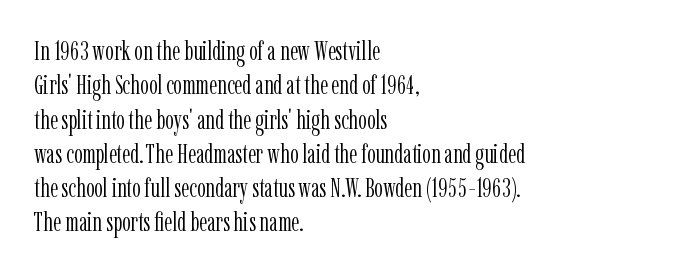
{"italic": "no", "bold": "no", "underline": "no", "align": "left", "line_spacing": "normal", "line_spacing_ratio": 1.27, "letter_spacing": "normal", "letter_spacing_em": 0.0, "glyph_px": 27}
